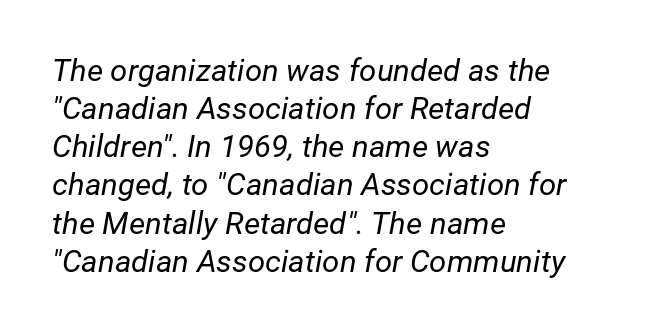
The image shows 31 px regular-weight type, italic (leaning right); set left-aligned, line spacing 1.23x, normal letter spacing, not underlined; low stroke contrast and a medium x-height.
